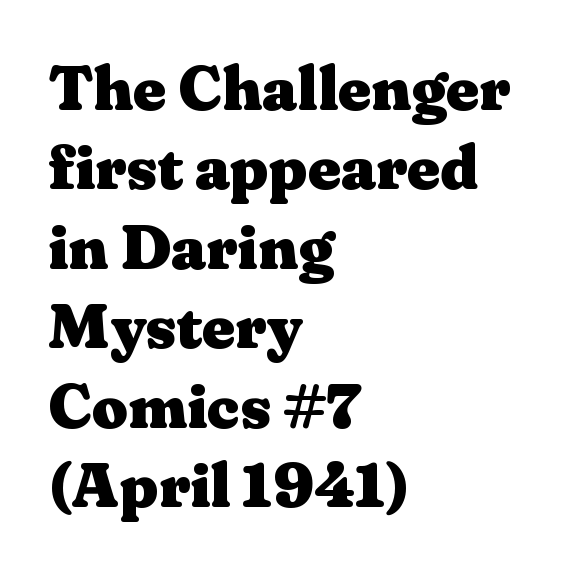
Proportional: the letters do not fall into vertical columns. Here the glyphs are tracked normally, forming tight word shapes. Honestly, the row spacing looks completely unremarkable. In CSS terms this would be text-align: left.
